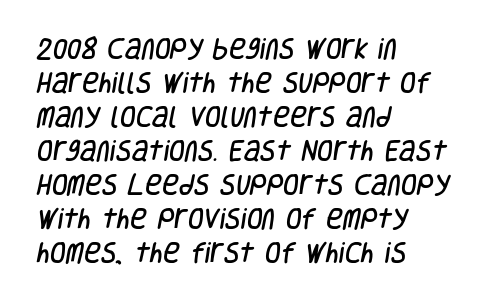
{"underline": "no", "align": "left", "line_spacing": "normal", "line_spacing_ratio": 1.48, "letter_spacing": "normal", "letter_spacing_em": 0.0, "glyph_px": 23}
